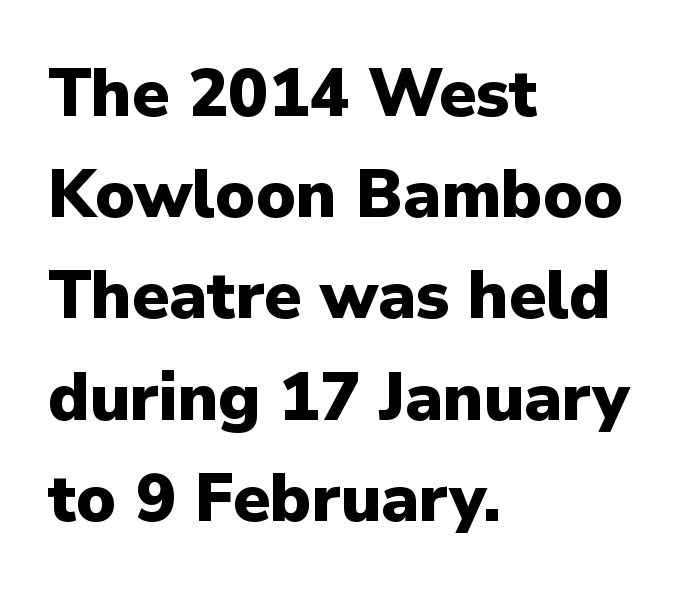
Q: Is the text bold? A: Yes.
Q: Is the text italic (slanted)? A: No, it is upright.
Q: Is the typeface a serif or a sans-serif typeface? A: Sans-serif.
Q: Is the text underlined? A: No.
Q: How is the paragraph aligned? A: Left-aligned.
Q: Is the spacing between letters normal or unusually wide? A: Normal.
Q: Is the spacing between lines tight, normal or loose? A: Normal.
Q: Width (condensed, normal, or wide)? A: Normal.
Q: Stroke contrast? A: Low.
Q: x-height? A: Medium.
Q: Monospaced? A: No.
